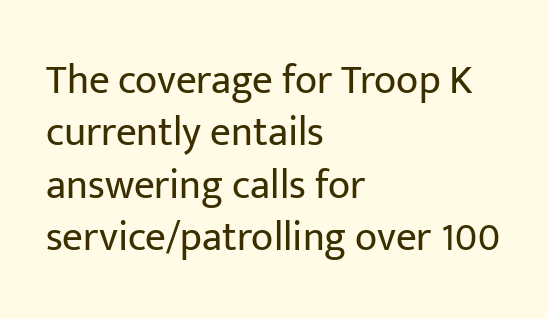
Is the stroke heavy? The answer is a plain regular-or-lighter. Is this a sans? Yes — the strokes have no serifs. Every row of glyphs begins at an identical x-position on the left. Lines of text with bare space underneath. Rendered with straight, roman letterforms. The rendering uses natural spacing where letterforms have individual widths.
